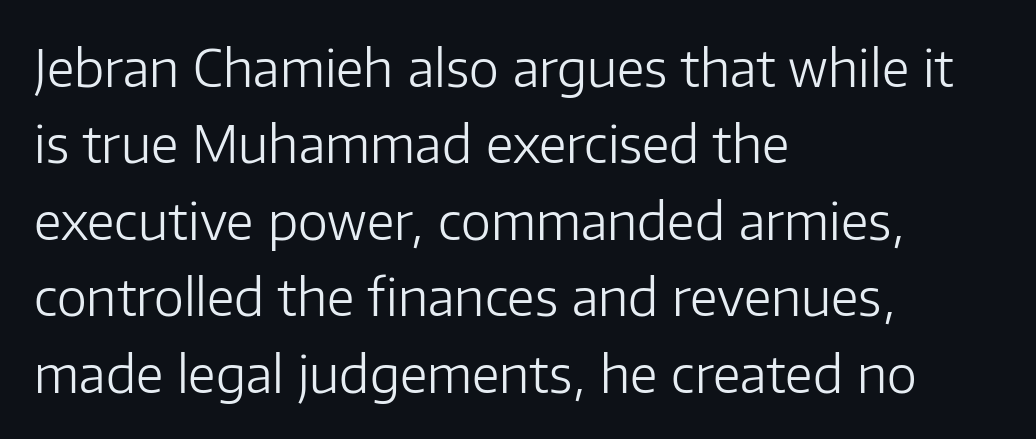
The strokes carry an ordinary text weight at most. A roman cut, with each character standing at attention. Rule under the text: the space is simply empty. Each letter keeps its own natural width here, so spacing adapts to shape.
